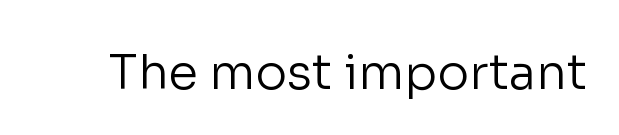
{"serif": "no", "italic": "no", "bold": "no", "weight": "regular", "width": "normal", "stroke_contrast": "low", "x_height": "medium", "monospaced": "no", "underline": "no", "letter_spacing": "normal", "letter_spacing_em": 0.0, "glyph_px": 48}
